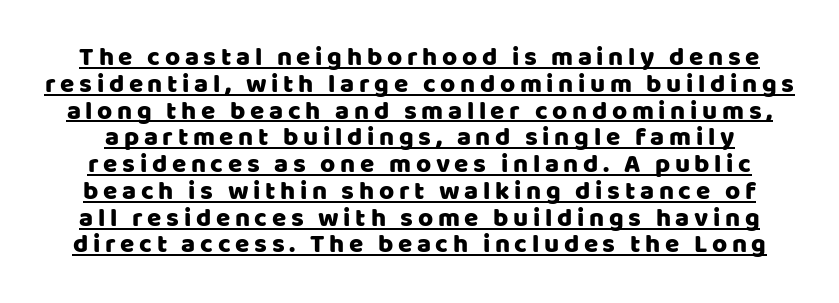
Honestly, the underline is the first thing you notice here. Style check: upright. Summary of vertical rhythm: compact, with narrow interline spacing.
